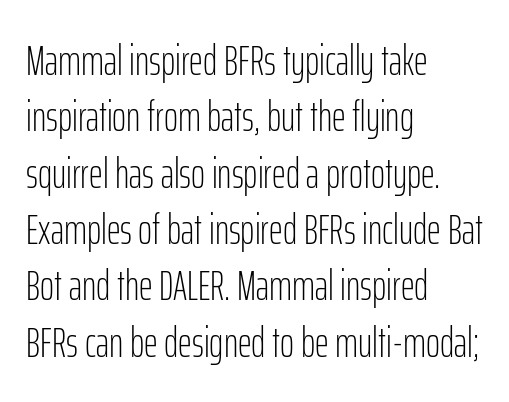
The image shows 43 px light, condensed sans-serif type, upright; set left-aligned, normal line spacing (1.31x), normal letter spacing, not underlined; low stroke contrast and a medium x-height.
